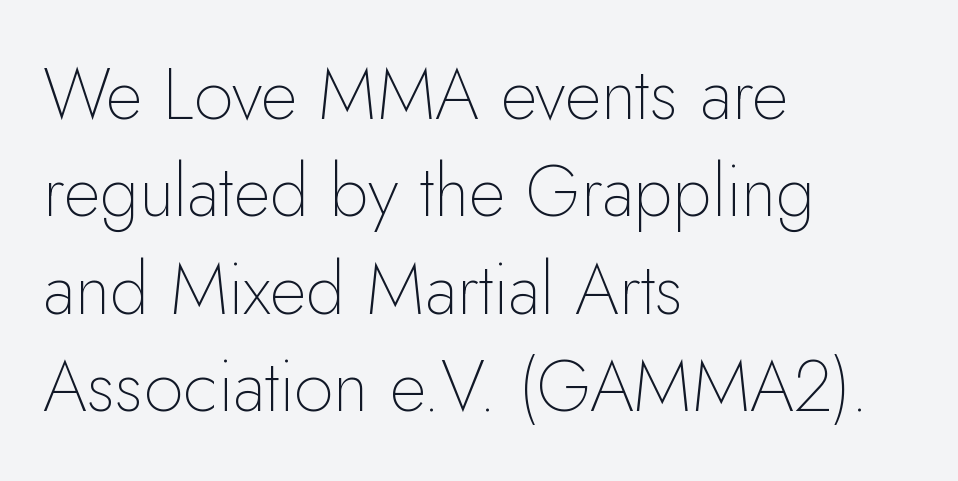
Q: Is the text bold? A: No.
Q: Is the text italic (slanted)? A: No, it is upright.
Q: Is the typeface a serif or a sans-serif typeface? A: Sans-serif.
Q: Is the text underlined? A: No.
Q: How is the paragraph aligned? A: Left-aligned.
Q: Is the spacing between letters normal or unusually wide? A: Normal.
Q: Is the spacing between lines tight, normal or loose? A: Normal.
Q: Width (condensed, normal, or wide)? A: Normal.
Q: Stroke contrast? A: Low.
Q: x-height? A: Small.
Q: Monospaced? A: No.
